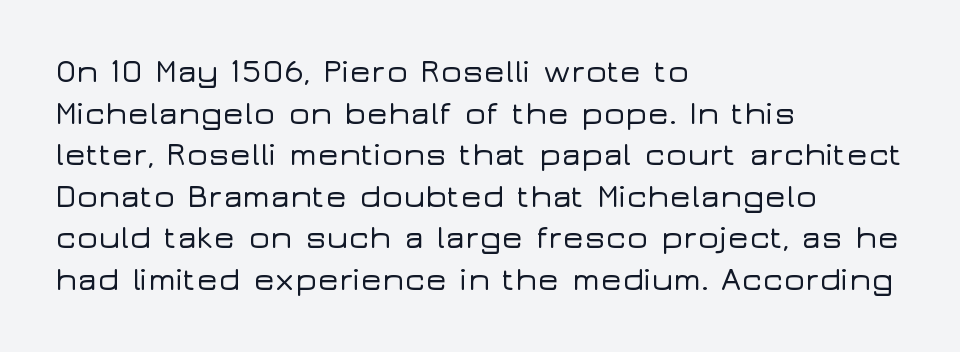
The image shows 32 px wide sans-serif type, upright; set left-aligned, normal line spacing (1.3x), normal letter spacing, not underlined; low stroke contrast and a medium x-height.
